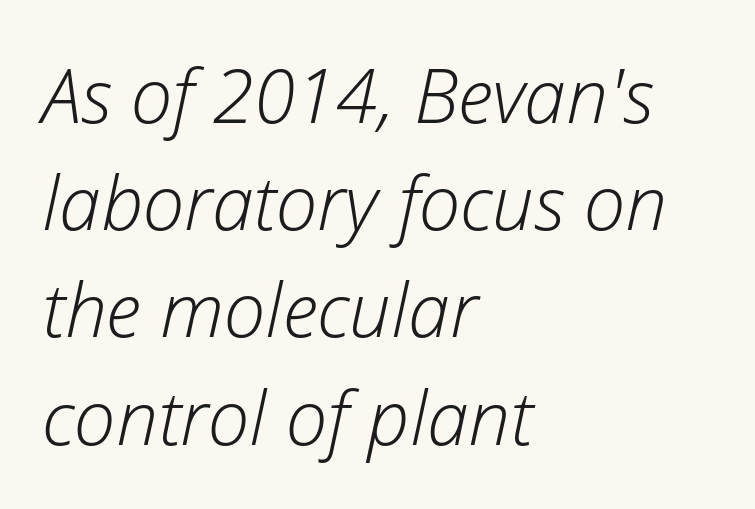
The rendering keeps characters at their native spacing. A typesetter would call this leading conventional body-copy spacing. Reading down the block, your eye returns to a fixed left position each line. Do the characters align in a grid? No, the font is proportional. Quick note: italic.
